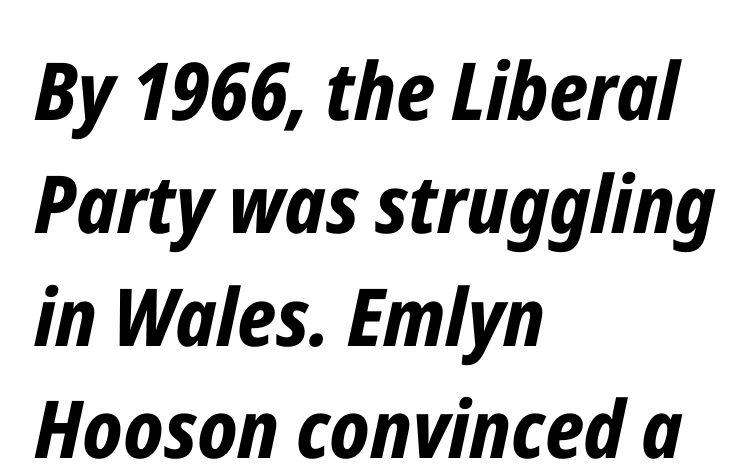
The rows are spaced the way most documents space them. Slanted lettering throughout. Heft: maximum for text — a bold. The strip under each line holds only bare page. Looks like regular typesetting: each glyph gets only the width it needs.
